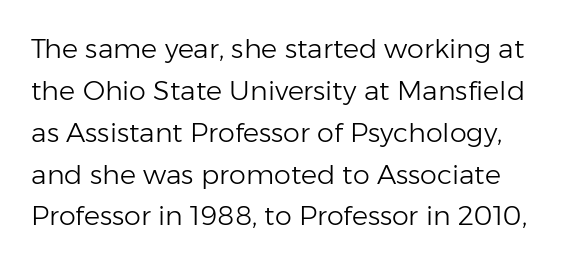
Plain, unruled lines of type. The specimen reads as upright at a glance. Normally led — the rows are evenly, conventionally spaced. The rendering keeps characters at their native spacing.
